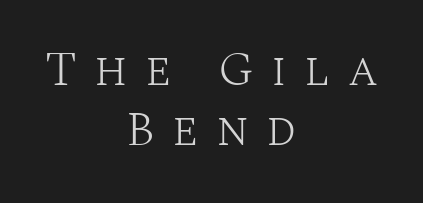
The image shows 48 px light serif type, upright; set centered, normal line spacing (1.26x), unusually wide letter spacing (+0.36 em), not underlined; medium stroke contrast and a large x-height.
